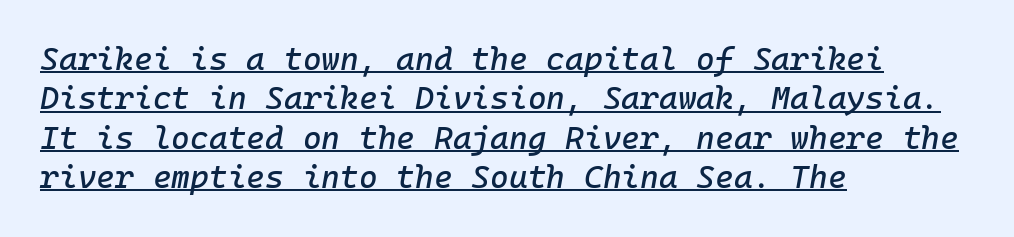
Q: Is the text italic (slanted)? A: Yes, it leans right by about 10 degrees.
Q: Is the text underlined? A: Yes.
Q: How is the paragraph aligned? A: Left-aligned.
Q: Is the spacing between letters normal or unusually wide? A: Normal.
Q: Width (condensed, normal, or wide)? A: Normal.
Q: Stroke contrast? A: Low.
Q: x-height? A: Medium.
Q: Monospaced? A: Yes.
